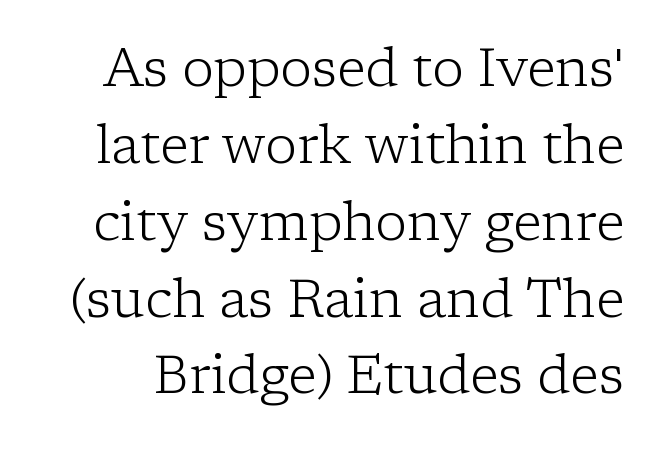
The image shows 53 px light serif type, upright; set normal line spacing (1.45x), normal letter spacing, not underlined; low stroke contrast and a medium x-height.
